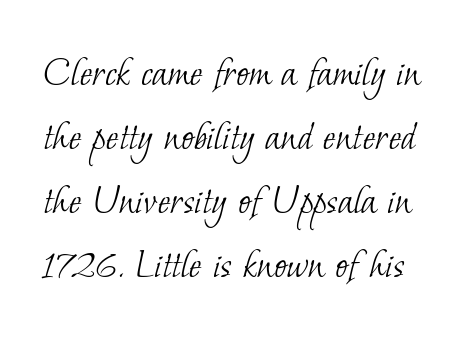
Bare-footed words on every line. Here the designer chose a conventional face with non-uniform glyph widths. The passage shown is not bold in any degree. Each new line begins a customary step beneath the previous one.
